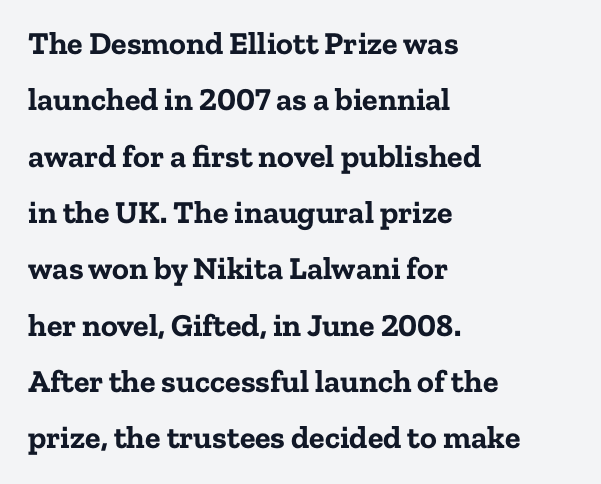
Q: Is the text bold? A: Yes.
Q: Is the text italic (slanted)? A: No, it is upright.
Q: Is the typeface a serif or a sans-serif typeface? A: Serif.
Q: Is the text underlined? A: No.
Q: How is the paragraph aligned? A: Left-aligned.
Q: Is the spacing between letters normal or unusually wide? A: Normal.
Q: Width (condensed, normal, or wide)? A: Normal.
Q: Stroke contrast? A: Low.
Q: x-height? A: Medium.
Q: Monospaced? A: No.
